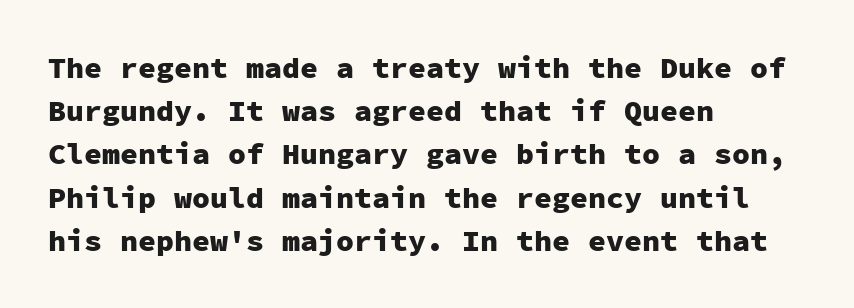
Q: Is the text bold? A: Yes.
Q: Is the text italic (slanted)? A: No, it is upright.
Q: Is the typeface a serif or a sans-serif typeface? A: Sans-serif.
Q: Is the text underlined? A: No.
Q: How is the paragraph aligned? A: Left-aligned.
Q: Is the spacing between letters normal or unusually wide? A: Normal.
Q: Is the spacing between lines tight, normal or loose? A: Normal.
Q: Width (condensed, normal, or wide)? A: Normal.
Q: Stroke contrast? A: Low.
Q: x-height? A: Medium.
Q: Monospaced? A: Yes.
